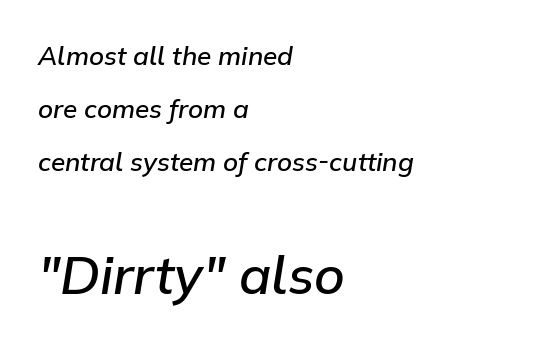
Q: Is the text bold? A: Semi-bold.
Q: Is the text italic (slanted)? A: Yes, it leans right by about 9 degrees.
Q: Is the text underlined? A: No.
Q: How is the paragraph aligned? A: Left-aligned.
Q: Is the spacing between letters normal or unusually wide? A: Normal.
Q: Is the spacing between lines tight, normal or loose? A: Loose.
Q: Which block of text is set in a larger size, the first (top) or the second (bottom)? A: The second (bottom) one.
Q: Width (condensed, normal, or wide)? A: Normal.
Q: Stroke contrast? A: Low.
Q: x-height? A: Medium.
Q: Monospaced? A: No.
